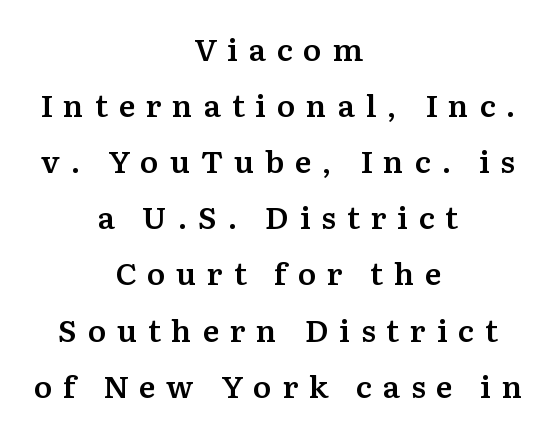
The image shows 31 px semibold serif type, upright; set centered, line spacing 1.81x, unusually wide letter spacing (+0.35 em), not underlined; medium stroke contrast and a medium x-height.
